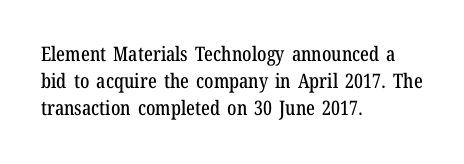
Q: Is the text italic (slanted)? A: No, it is upright.
Q: Is the text underlined? A: No.
Q: How is the paragraph aligned? A: Left-aligned.
Q: Is the spacing between letters normal or unusually wide? A: Normal.
Q: Is the spacing between lines tight, normal or loose? A: Normal.
